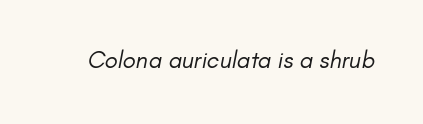
Q: Is the text bold? A: No.
Q: Is the text underlined? A: No.
Q: Is the spacing between letters normal or unusually wide? A: Normal.
